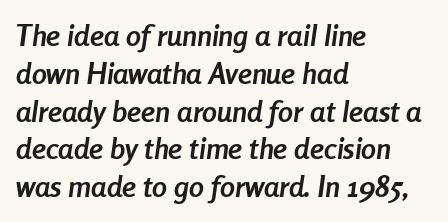
Q: Is the text bold? A: Yes.
Q: Is the text italic (slanted)? A: Yes, it leans right by about 8 degrees.
Q: Is the text underlined? A: No.
Q: How is the paragraph aligned? A: Left-aligned.
Q: Is the spacing between letters normal or unusually wide? A: Normal.
Q: Is the spacing between lines tight, normal or loose? A: Normal.
Q: Width (condensed, normal, or wide)? A: Condensed.
Q: Stroke contrast? A: Low.
Q: x-height? A: Medium.
Q: Monospaced? A: No.
